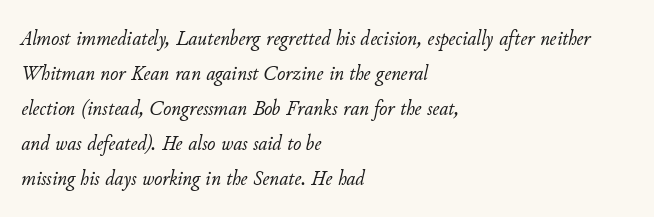
{"italic": "yes", "lean": "right", "slant_degrees": 11, "bold": "no", "underline": "no", "align": "left", "line_spacing": "normal", "line_spacing_ratio": 1.59, "letter_spacing": "normal", "letter_spacing_em": 0.0, "glyph_px": 22}
